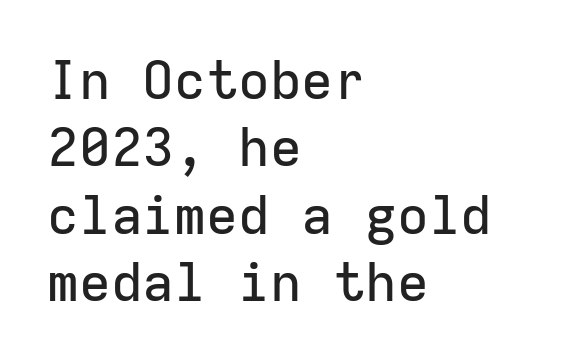
Q: Is the text italic (slanted)? A: No, it is upright.
Q: Is the typeface a serif or a sans-serif typeface? A: Sans-serif.
Q: Is the text underlined? A: No.
Q: How is the paragraph aligned? A: Left-aligned.
Q: Is the spacing between letters normal or unusually wide? A: Normal.
Q: Is the spacing between lines tight, normal or loose? A: Normal.
Q: Width (condensed, normal, or wide)? A: Normal.
Q: Stroke contrast? A: Low.
Q: x-height? A: Medium.
Q: Monospaced? A: Yes.
